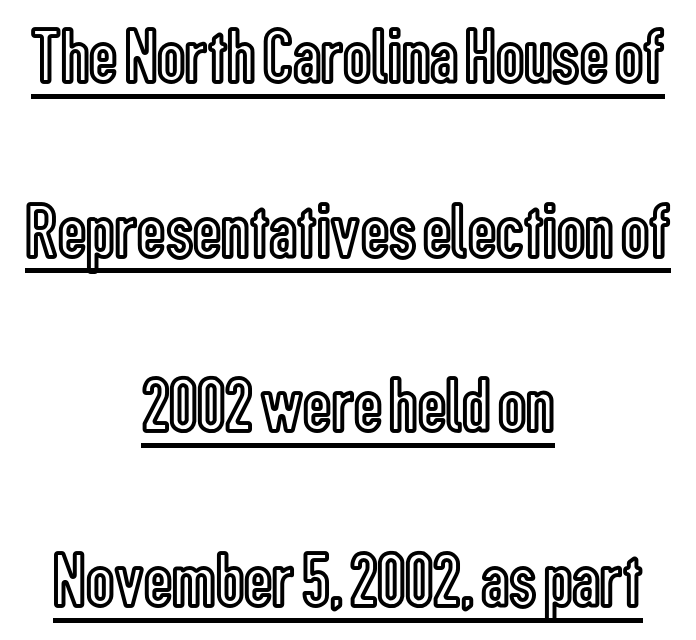
The rendering uses natural spacing where letterforms have individual widths. Alignment: centered. Italic? Not at all — the glyphs are vertical. Default kerning and tracking; the words read as compact shapes.
